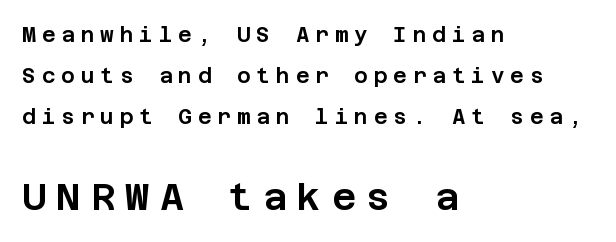
Q: Is the text italic (slanted)? A: No, it is upright.
Q: Is the typeface a serif or a sans-serif typeface? A: Sans-serif.
Q: Is the text underlined? A: No.
Q: How is the paragraph aligned? A: Left-aligned.
Q: Is the spacing between letters normal or unusually wide? A: Unusually wide.
Q: Is the spacing between lines tight, normal or loose? A: Loose.
Q: Which block of text is set in a larger size, the first (top) or the second (bottom)? A: The second (bottom) one.
Q: Width (condensed, normal, or wide)? A: Normal.
Q: Stroke contrast? A: Low.
Q: x-height? A: Large.
